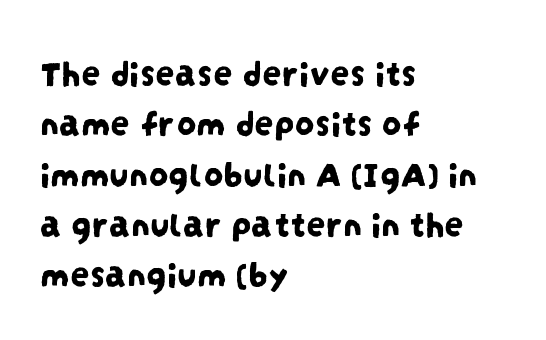
The image shows 39 px condensed sans-serif type; set left-aligned, normal line spacing (1.29x), normal letter spacing, not underlined; low stroke contrast and a large x-height.
